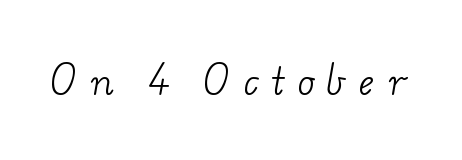
A typesetter would call this heavily tracked-out type. This is not heavy type; no bold has been used. Any mark beneath the type? The region is blank. This is serif lettering, the kind often seen in printed books.
